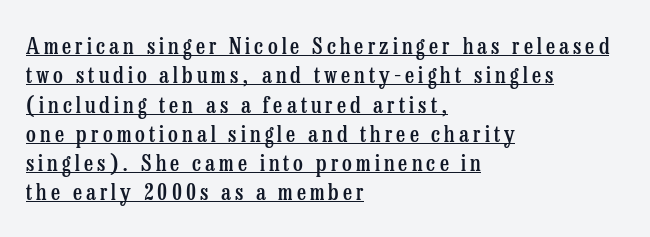
Q: Is the text bold? A: Semi-bold.
Q: Is the text italic (slanted)? A: No, it is upright.
Q: Is the text underlined? A: Yes.
Q: How is the paragraph aligned? A: Left-aligned.
Q: Is the spacing between lines tight, normal or loose? A: Normal.
